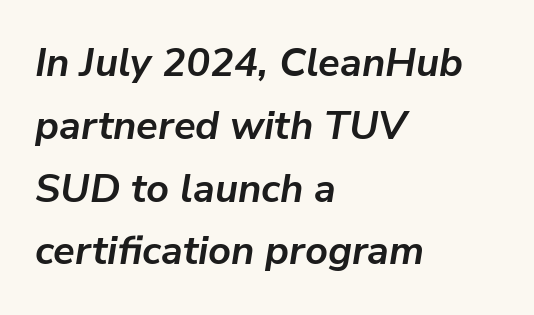
The image shows 40 px semibold type, italic (leaning right); set left-aligned, normal line spacing (1.57x), normal letter spacing, not underlined; low stroke contrast and a medium x-height.
